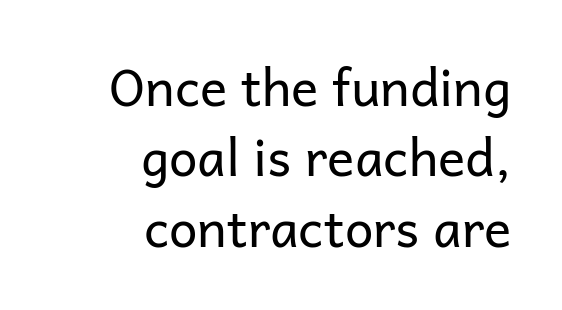
The area under the type is left untouched. Ascenders rise straight up at ninety degrees. To sum up the face: it is a sans, with no serifs. Is there much room between lines? A standard amount, neither cramped nor airy. Alignment: flush right. Each word holds together tightly as a unit, with standard inter-letter gaps.
